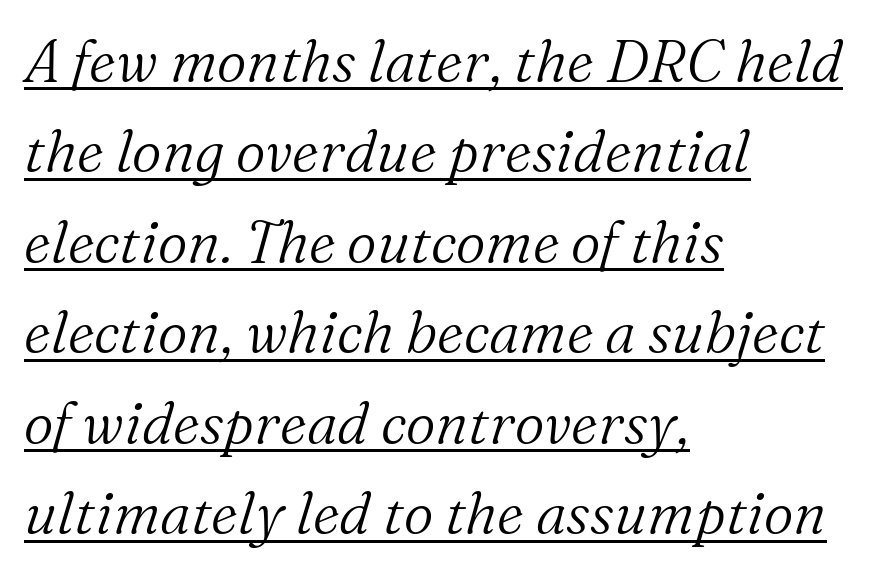
Q: Is the text bold? A: No.
Q: Is the text italic (slanted)? A: Yes, it leans right by about 16 degrees.
Q: Is the typeface a serif or a sans-serif typeface? A: Serif.
Q: Is the text underlined? A: Yes.
Q: How is the paragraph aligned? A: Left-aligned.
Q: Is the spacing between letters normal or unusually wide? A: Normal.
Q: Is the spacing between lines tight, normal or loose? A: Normal.
Q: Width (condensed, normal, or wide)? A: Normal.
Q: Stroke contrast? A: Medium.
Q: x-height? A: Medium.
Q: Monospaced? A: No.
